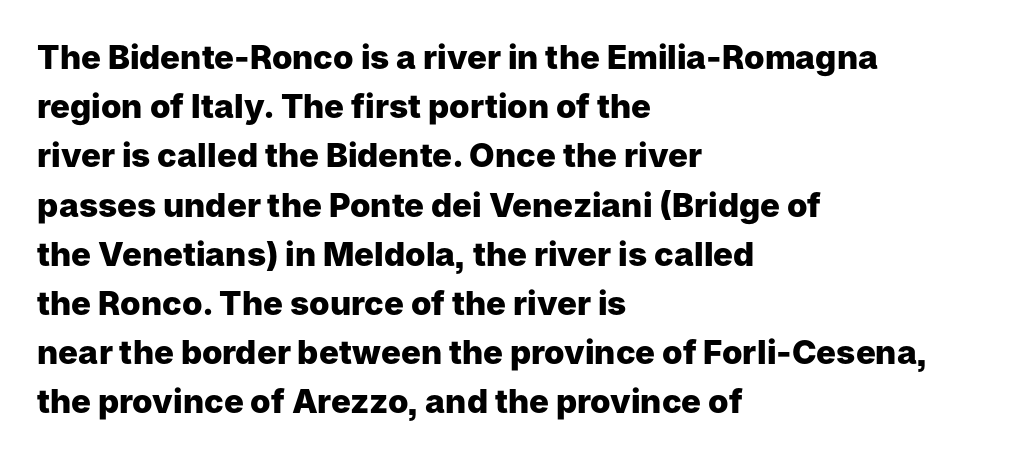
Examine the stroke ends and you'll find no serifs. Nothing unusual about the tracking: characters are spaced as the font intends. This sample is left-justified, so line endings fall wherever the words run out. This sample keeps an unexceptional amount of space between lines. Unlike italic type, these characters show no tilt at all. The string is rendered with underlining switched off.
